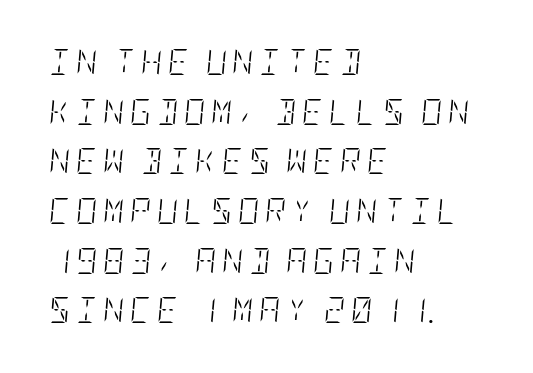
Heaviness? Minimal to ordinary, like unemphasized prose. Compared with typical paragraphs, the rows here are farther apart. The tracking jumps out immediately: characters are airy and widely separated. The gap between lines stays unmarked. Typeset ragged right — the left edge is the straight one. The font's italic variant was chosen for this text.
